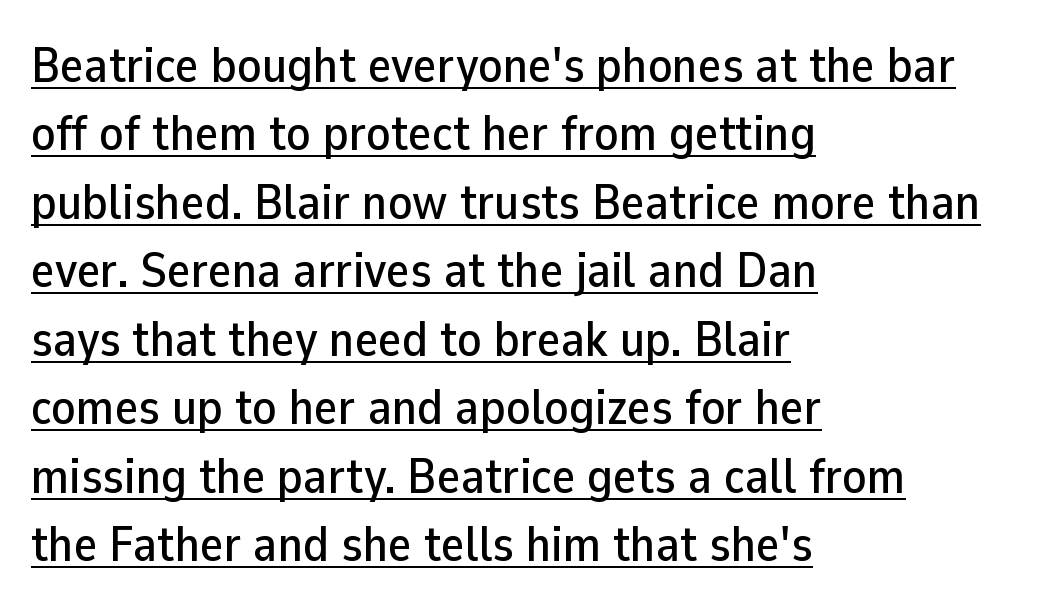
Q: Is the text italic (slanted)? A: No, it is upright.
Q: Is the typeface a serif or a sans-serif typeface? A: Sans-serif.
Q: Is the text underlined? A: Yes.
Q: How is the paragraph aligned? A: Left-aligned.
Q: Is the spacing between letters normal or unusually wide? A: Normal.
Q: Is the spacing between lines tight, normal or loose? A: Normal.
Q: Width (condensed, normal, or wide)? A: Normal.
Q: Stroke contrast? A: Low.
Q: x-height? A: Medium.
Q: Monospaced? A: No.
